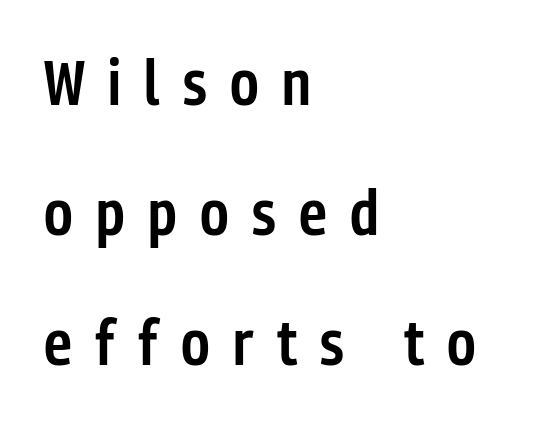
{"serif": "no", "italic": "no", "bold": "semi", "weight": "semibold", "width": "condensed", "stroke_contrast": "low", "x_height": "medium", "monospaced": "no", "underline": "no", "align": "left", "line_spacing": "loose", "line_spacing_ratio": 2.06, "letter_spacing": "wide", "letter_spacing_em": 0.37, "glyph_px": 63}
